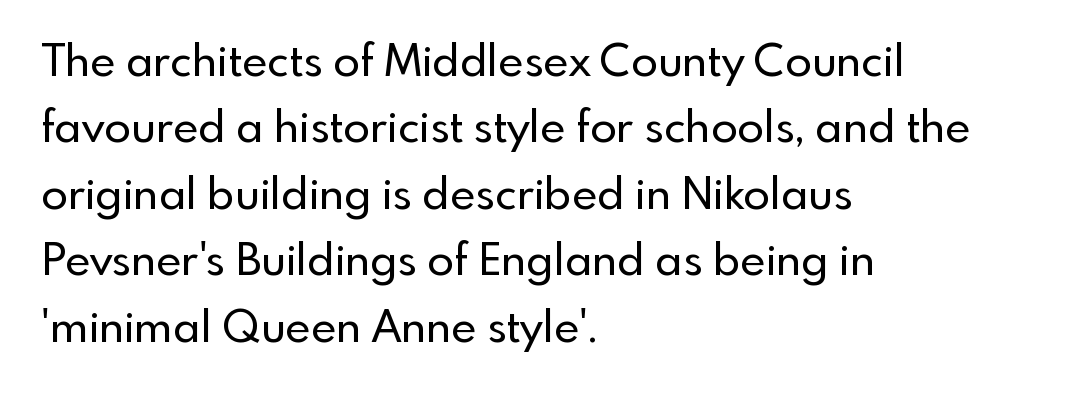
{"serif": "no", "italic": "no", "width": "normal", "x_height": "small", "monospaced": "no", "underline": "no", "align": "left", "line_spacing": "normal", "line_spacing_ratio": 1.51, "letter_spacing": "normal", "letter_spacing_em": 0.0, "glyph_px": 44}
